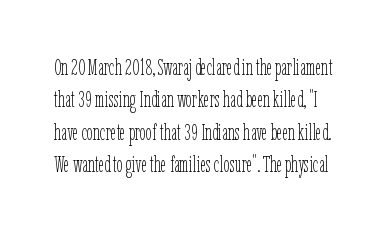
The image shows 22 px text type, upright; set normal line spacing (1.47x), normal letter spacing, not underlined.
